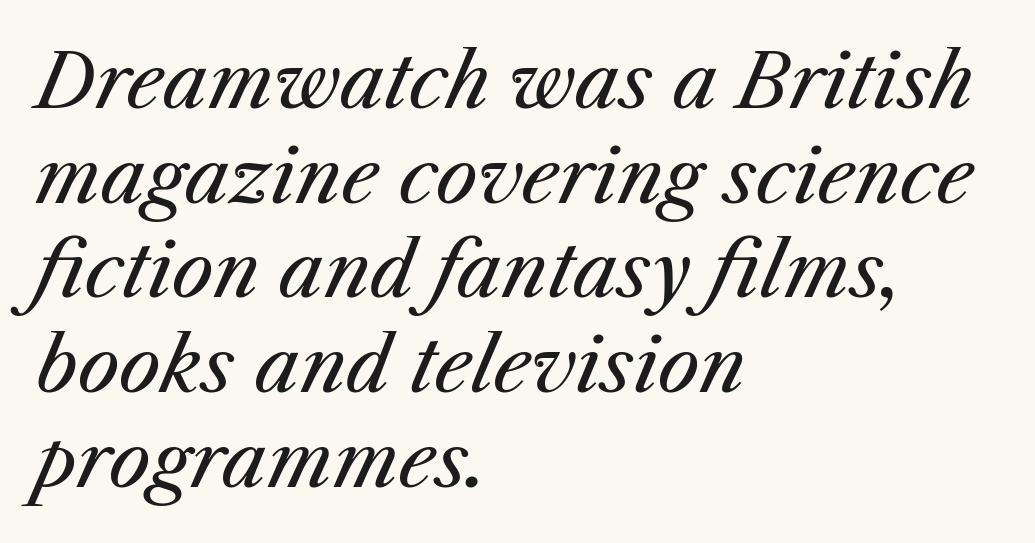
The image shows 74 px regular-weight type, italic (leaning right); set left-aligned, normal line spacing (1.28x), normal letter spacing, not underlined; medium stroke contrast and a medium x-height.
